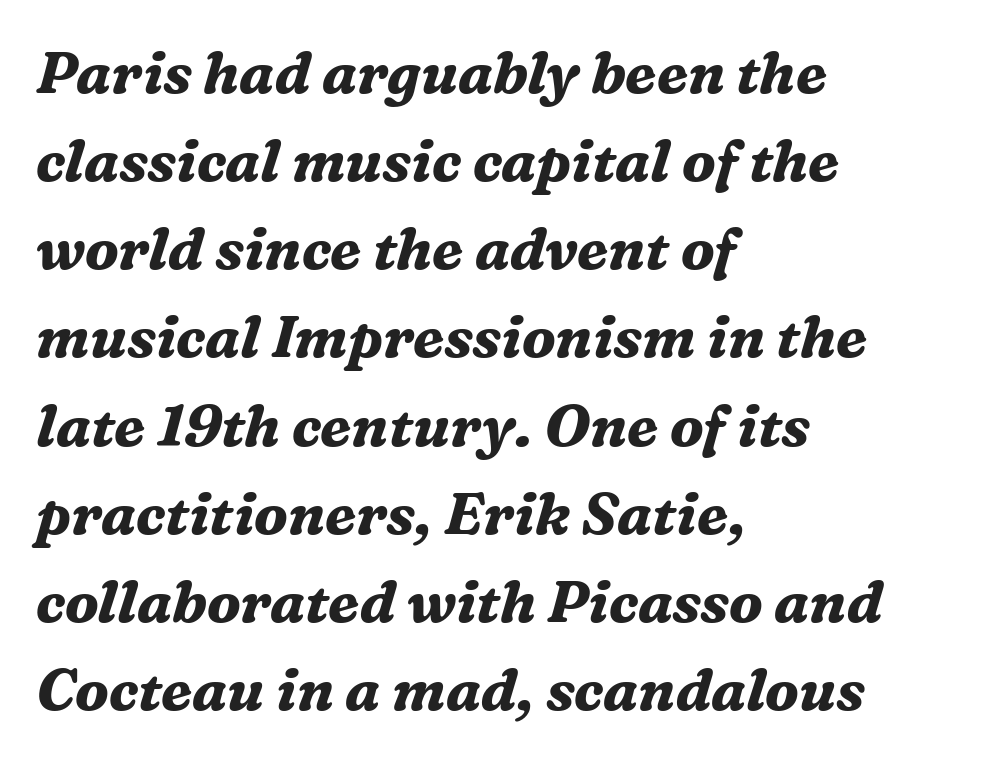
{"serif": "yes", "italic": "yes", "lean": "right", "slant_degrees": 16, "bold": "yes", "weight": "bold", "width": "normal", "stroke_contrast": "medium", "x_height": "medium", "monospaced": "no", "underline": "no", "align": "left", "line_spacing": "normal", "line_spacing_ratio": 1.52, "letter_spacing": "normal", "letter_spacing_em": 0.0, "glyph_px": 58}
